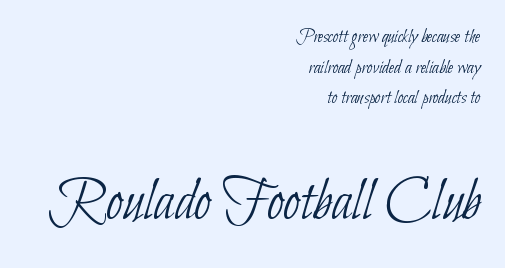
The image shows 61 px thin, condensed sans-serif type; set right-aligned, normal line spacing (1.53x), normal letter spacing, not underlined; the second (bottom) block is 3.05x larger; low stroke contrast and a small x-height.
